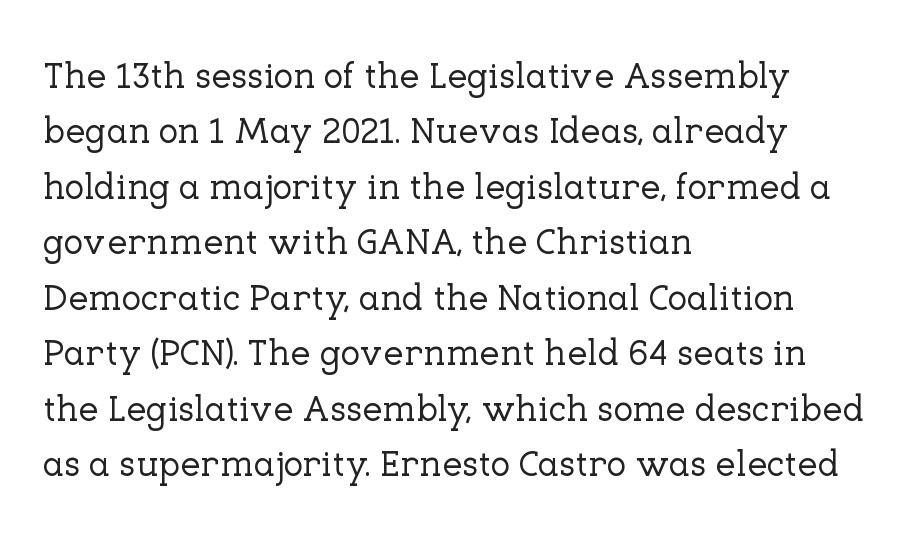
Underlining? Definitely not there. The face used here is rendered with its standard letterfit. This sample uses an upright cut, with every glyph sitting square on the baseline. This sample uses a serif face. Evenly set lines give the paragraph a standard silhouette. Left-aligned paragraph, ragged on the right.
